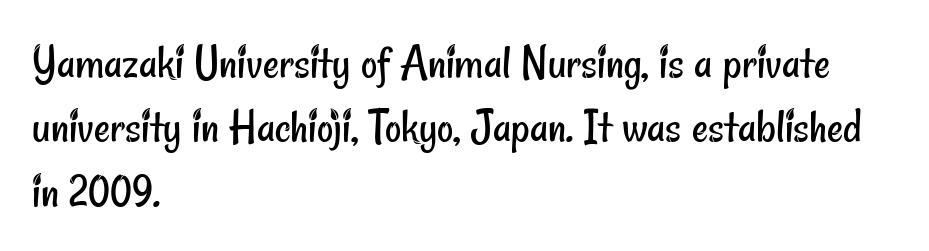
{"serif": "no", "bold": "no", "weight": "regular", "width": "condensed", "stroke_contrast": "low", "x_height": "small", "monospaced": "no", "underline": "no", "align": "left", "line_spacing": "normal", "line_spacing_ratio": 1.29, "letter_spacing": "normal", "letter_spacing_em": 0.0, "glyph_px": 50}
